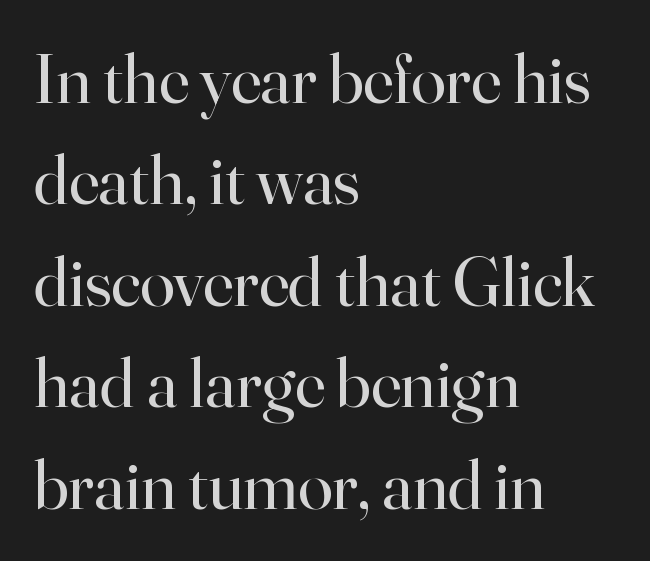
Q: Is the text bold? A: No.
Q: Is the text italic (slanted)? A: No, it is upright.
Q: Is the typeface a serif or a sans-serif typeface? A: Serif.
Q: Is the text underlined? A: No.
Q: How is the paragraph aligned? A: Left-aligned.
Q: Is the spacing between letters normal or unusually wide? A: Normal.
Q: Is the spacing between lines tight, normal or loose? A: Normal.
Q: Width (condensed, normal, or wide)? A: Normal.
Q: Stroke contrast? A: High.
Q: x-height? A: Small.
Q: Monospaced? A: No.
